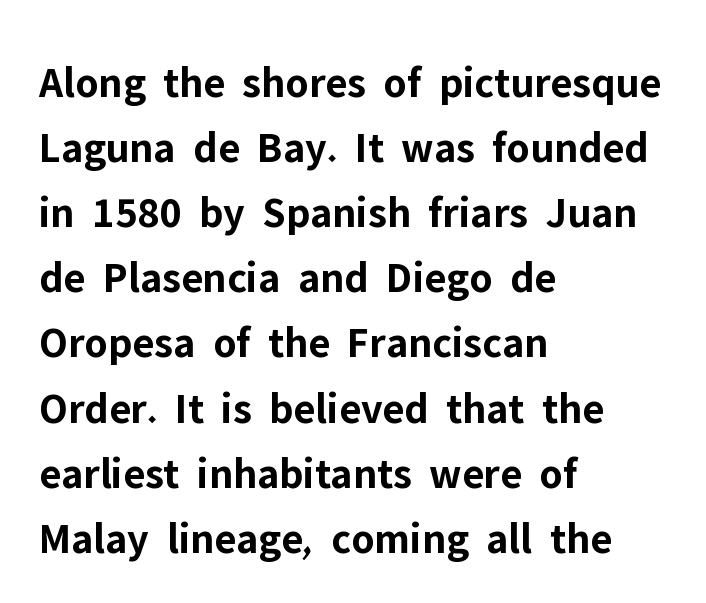
The image shows 44 px bold sans-serif type, upright; set left-aligned, normal line spacing (1.48x), normal letter spacing, not underlined; low stroke contrast and a medium x-height.
